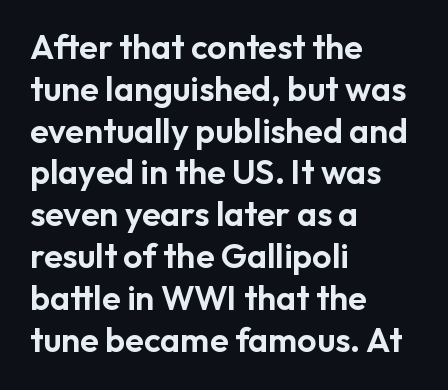
The image shows 34 px sans-serif type, upright; set left-aligned, line spacing 1.23x, normal letter spacing, not underlined; low stroke contrast and a medium x-height.
